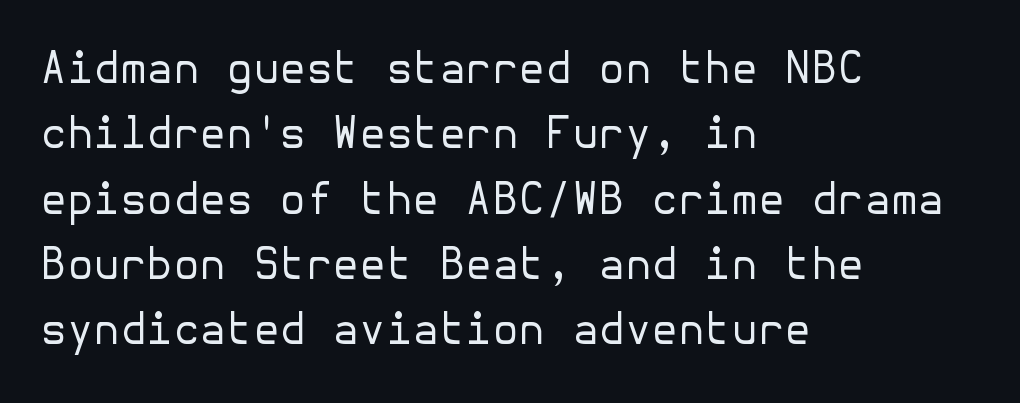
The image shows 43 px regular-weight sans-serif type, upright; set left-aligned, normal line spacing (1.52x), normal letter spacing, not underlined; low stroke contrast and a medium x-height.
